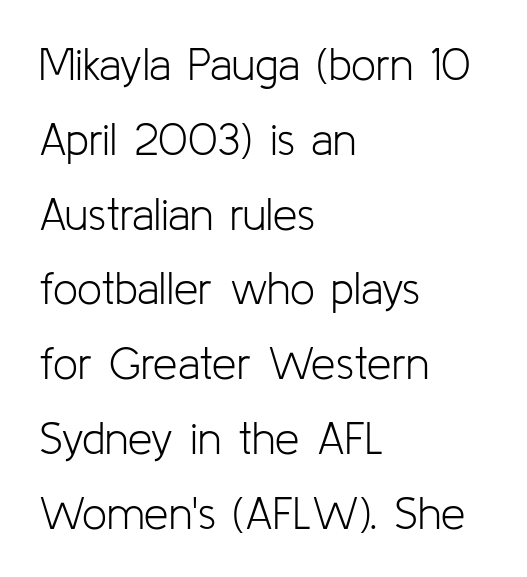
The image shows 44 px light sans-serif type, upright; set left-aligned, normal line spacing (1.7x), normal letter spacing, not underlined; low stroke contrast and a medium x-height.
